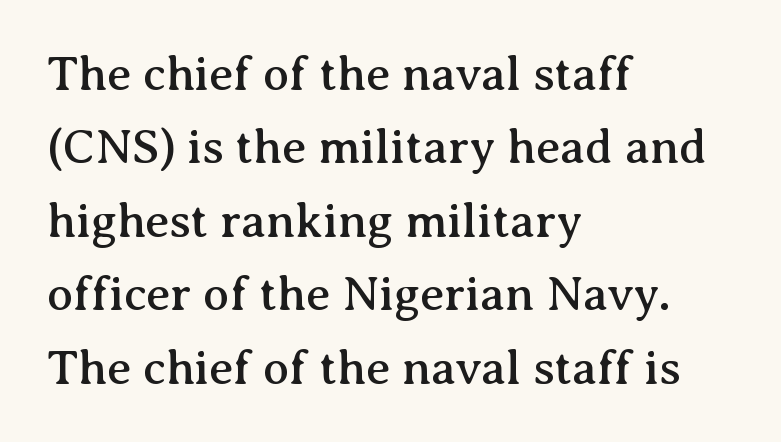
The image shows 48 px serif type, upright; set left-aligned, normal line spacing (1.53x), normal letter spacing, not underlined; medium stroke contrast and a medium x-height.
